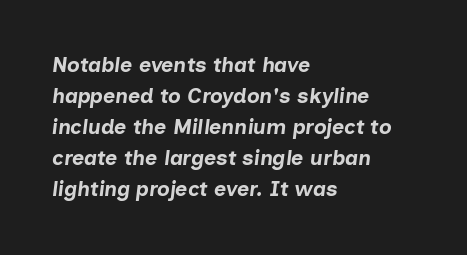
The image shows 21 px bold type, italic (leaning right); set left-aligned, normal line spacing (1.48x), normal letter spacing, not underlined.
